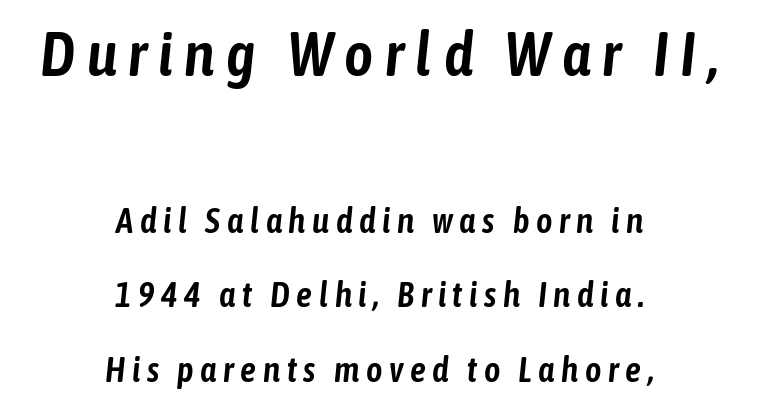
The image shows 62 px condensed type, italic (leaning right); set centered, loose line spacing (2.13x), not underlined; the first (top) block is 1.77x larger; low stroke contrast and a medium x-height.
